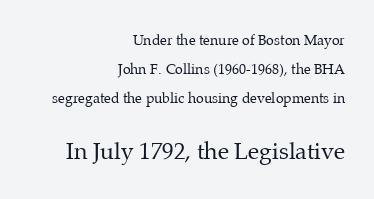
{"italic": "no", "bold": "no", "underline": "no", "align": "right", "line_spacing": "loose", "line_spacing_ratio": 2.07, "letter_spacing": "normal", "letter_spacing_em": 0.0, "larger_block": "second", "size_ratio": 1.64, "glyph_px": 23}
